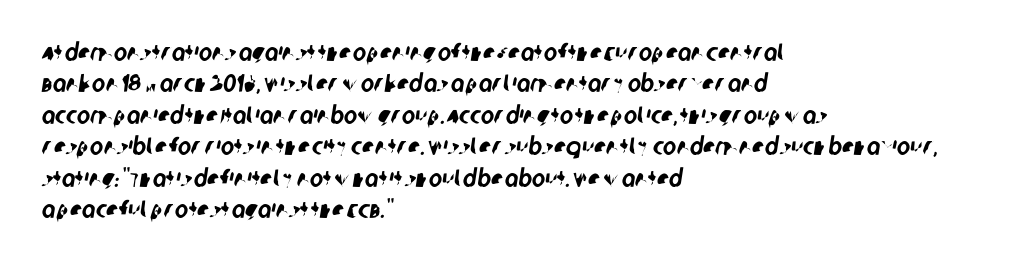
Casual observation: everything's shoved over to the left. Unmarked baselines from the first word to the last. Nobody touched the tracking dial on this one. Horizontal bands of white between lines are of average thickness.
